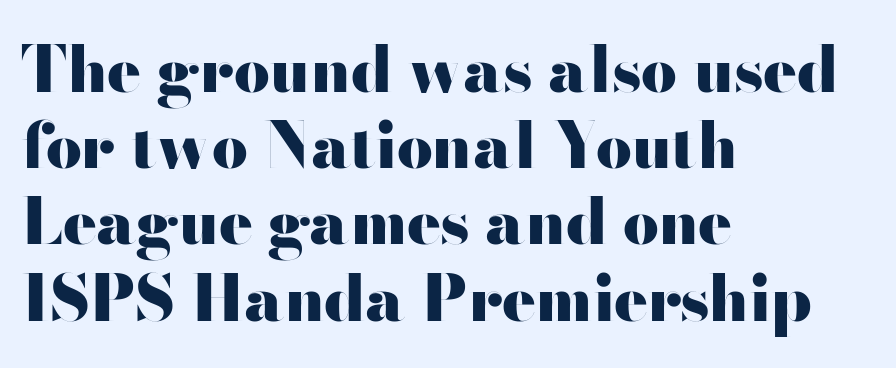
{"serif": "no", "italic": "no", "bold": "yes", "weight": "heavy", "width": "wide", "stroke_contrast": "high", "x_height": "small", "monospaced": "no", "underline": "no", "align": "left", "line_spacing_ratio": 1.21, "letter_spacing": "normal", "letter_spacing_em": 0.0, "glyph_px": 63}
